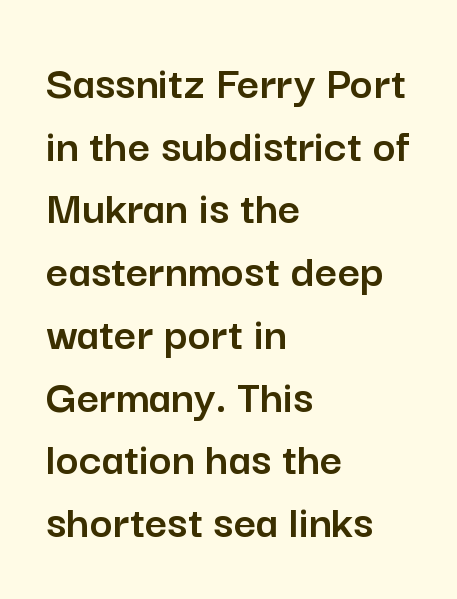
The image shows 49 px sans-serif type, upright; set left-aligned, normal line spacing (1.28x), normal letter spacing, not underlined; low stroke contrast and a medium x-height.
